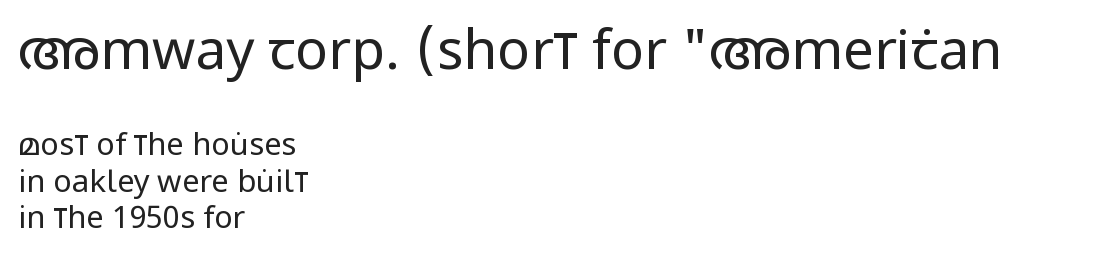
{"serif": "no", "italic": "no", "bold": "no", "weight": "regular", "width": "condensed", "stroke_contrast": "low", "x_height": "large", "monospaced": "no", "underline": "no", "align": "left", "line_spacing_ratio": 1.17, "letter_spacing": "normal", "letter_spacing_em": 0.0, "larger_block": "first", "size_ratio": 1.77, "glyph_px": 55}
